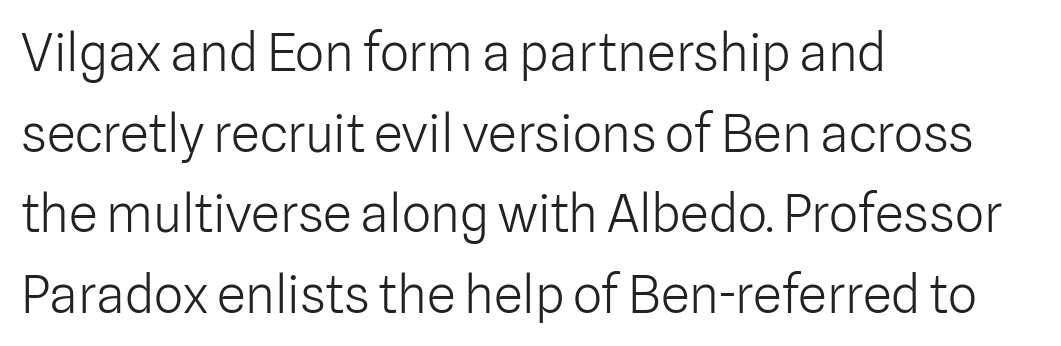
The specimen reads as upright at a glance. Clear beneath every line of the passage. Stroke terminals: plain, sans-serif. This is not heavy type; no bold has been used. These lines are set flush left with a ragged right edge.
